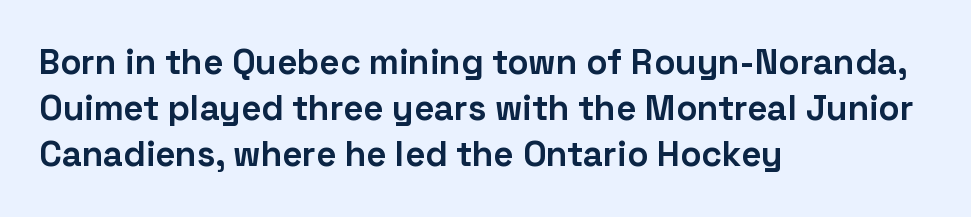
In CSS terms this would be text-align: left. The face used here is proportionally spaced, like ordinary book or web type. Nobody touched the tracking dial on this one. Summary of vertical rhythm: regular, with standard interline spacing. The font family rendered here belongs to the sans-serif group. What weight is shown? A full bold with thick strokes.
